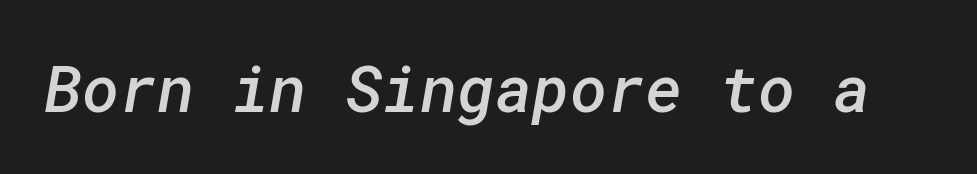
Emphasis by weight is partial: semibold. Does extra space separate the letters? No, they use regular spacing. Grotesque or geometric, the face here clearly has no serifs. Underline: absent.
